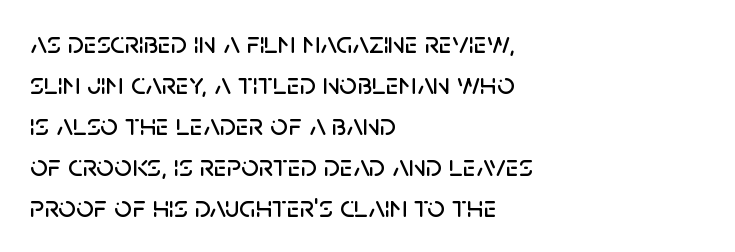
{"serif": "no", "italic": "no", "width": "normal", "stroke_contrast": "low", "x_height": "large", "monospaced": "no", "underline": "no", "align": "left", "line_spacing": "normal", "line_spacing_ratio": 1.32, "letter_spacing": "normal", "letter_spacing_em": 0.0, "glyph_px": 31}
